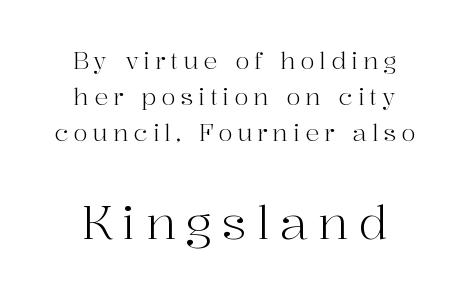
Q: Is the text bold? A: No.
Q: Is the text italic (slanted)? A: No, it is upright.
Q: Is the typeface a serif or a sans-serif typeface? A: Serif.
Q: Is the text underlined? A: No.
Q: How is the paragraph aligned? A: Centered.
Q: Is the spacing between letters normal or unusually wide? A: Unusually wide.
Q: Is the spacing between lines tight, normal or loose? A: Normal.
Q: Which block of text is set in a larger size, the first (top) or the second (bottom)? A: The second (bottom) one.
Q: Width (condensed, normal, or wide)? A: Normal.
Q: Stroke contrast? A: High.
Q: x-height? A: Medium.
Q: Monospaced? A: No.
